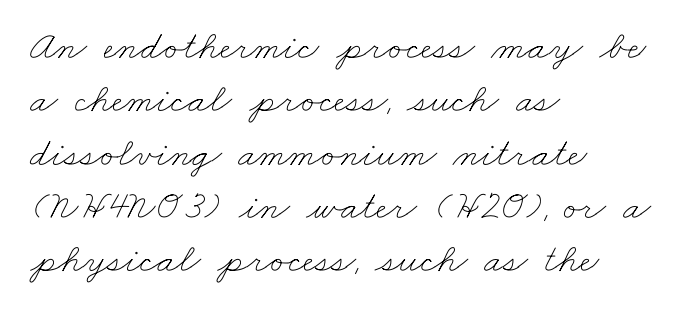
{"bold": "no", "weight": "thin", "width": "wide", "stroke_contrast": "low", "x_height": "small", "monospaced": "no", "underline": "no", "align": "left", "line_spacing": "normal", "line_spacing_ratio": 1.3, "letter_spacing": "normal", "letter_spacing_em": 0.0, "glyph_px": 41}
